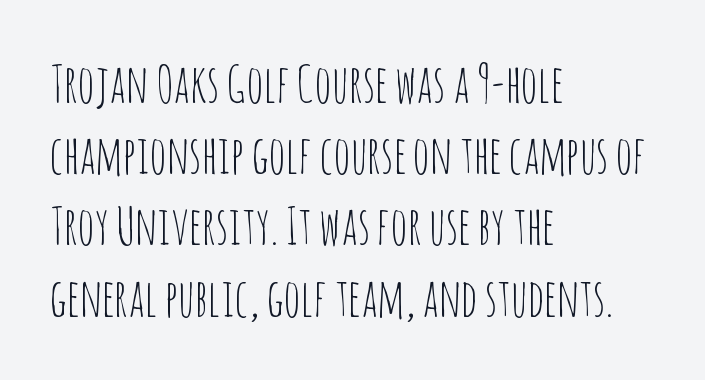
Q: Is the text bold? A: No.
Q: Is the text italic (slanted)? A: No, it is upright.
Q: Is the typeface a serif or a sans-serif typeface? A: Sans-serif.
Q: Is the text underlined? A: No.
Q: How is the paragraph aligned? A: Left-aligned.
Q: Is the spacing between letters normal or unusually wide? A: Normal.
Q: Is the spacing between lines tight, normal or loose? A: Normal.
Q: Width (condensed, normal, or wide)? A: Condensed.
Q: Stroke contrast? A: Low.
Q: x-height? A: Large.
Q: Monospaced? A: No.
